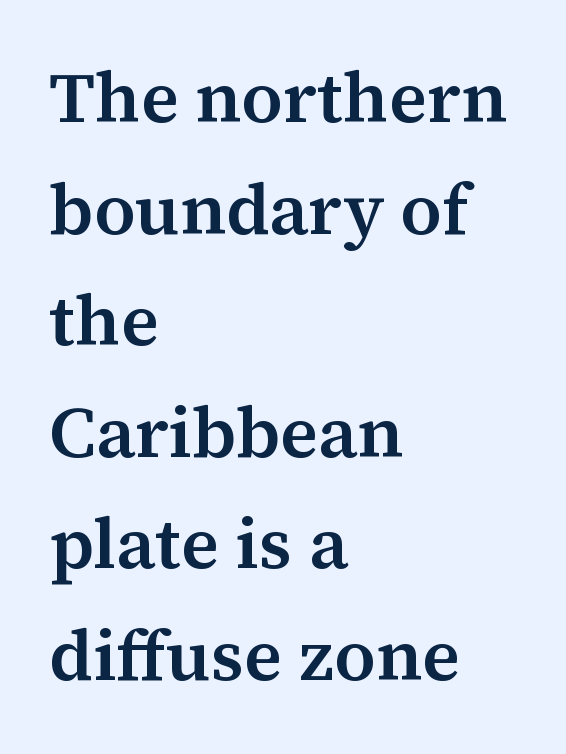
Ascenders rise straight up at ninety degrees. Notice how the passage keeps a crisp vertical edge on the left only. What stands out about the letter spacing? Nothing — it is the standard amount. Proportional: the letters do not fall into vertical columns.
